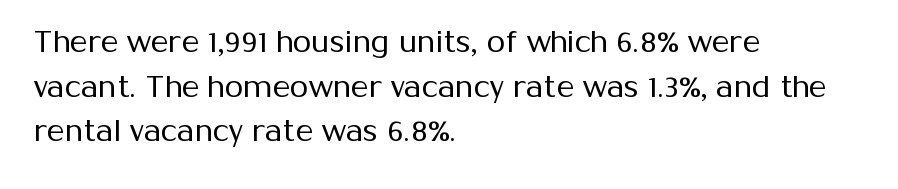
{"serif": "no", "italic": "no", "bold": "no", "weight": "regular", "width": "normal", "stroke_contrast": "medium", "x_height": "medium", "monospaced": "no", "underline": "no", "align": "left", "line_spacing": "normal", "line_spacing_ratio": 1.49, "letter_spacing": "normal", "letter_spacing_em": 0.0, "glyph_px": 30}
